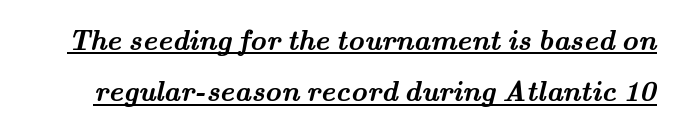
The face used here is seriffed, in the tradition of book romans. The letters advance in unequal steps, a hallmark of proportional type. In terms of letterspacing, this is plain default setting. The typesetter has applied underlining to the passage shown. The typesetting leans heavy: a genuine bold.
